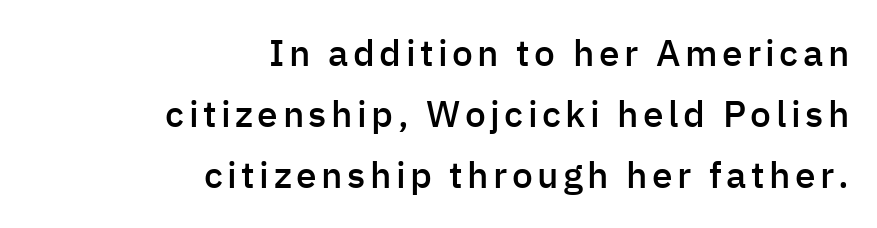
The image shows 37 px semibold sans-serif type, upright; set right-aligned, normal line spacing (1.65x), not underlined; low stroke contrast and a medium x-height.
